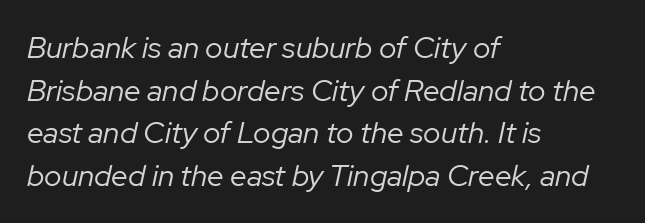
Q: Is the text bold? A: No.
Q: Is the text italic (slanted)? A: Yes, it leans right by about 12 degrees.
Q: Is the text underlined? A: No.
Q: How is the paragraph aligned? A: Left-aligned.
Q: Is the spacing between letters normal or unusually wide? A: Normal.
Q: Is the spacing between lines tight, normal or loose? A: Normal.
Q: Width (condensed, normal, or wide)? A: Normal.
Q: Stroke contrast? A: Low.
Q: x-height? A: Medium.
Q: Monospaced? A: No.
